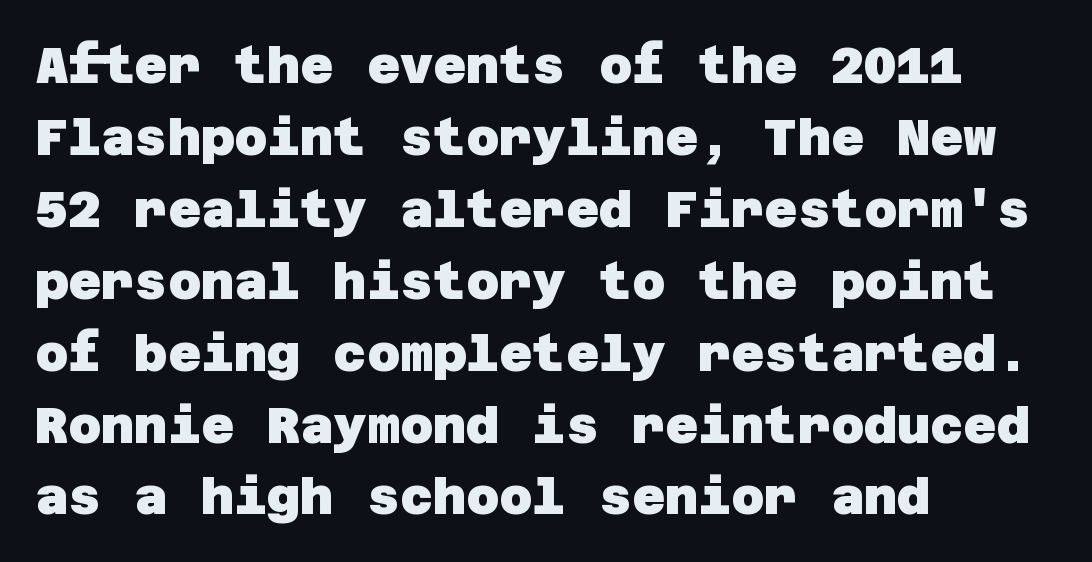
{"serif": "no", "bold": "yes", "weight": "heavy", "width": "normal", "stroke_contrast": "low", "x_height": "large", "underline": "no", "align": "left", "line_spacing": "normal", "line_spacing_ratio": 1.41, "letter_spacing": "normal", "letter_spacing_em": 0.0, "glyph_px": 51}
